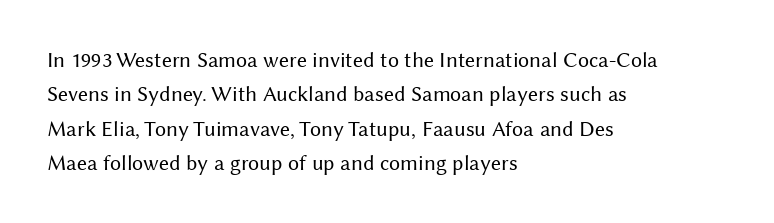
Q: Is the text bold? A: No.
Q: Is the text italic (slanted)? A: No, it is upright.
Q: Is the text underlined? A: No.
Q: How is the paragraph aligned? A: Left-aligned.
Q: Is the spacing between letters normal or unusually wide? A: Normal.
Q: Is the spacing between lines tight, normal or loose? A: Normal.
